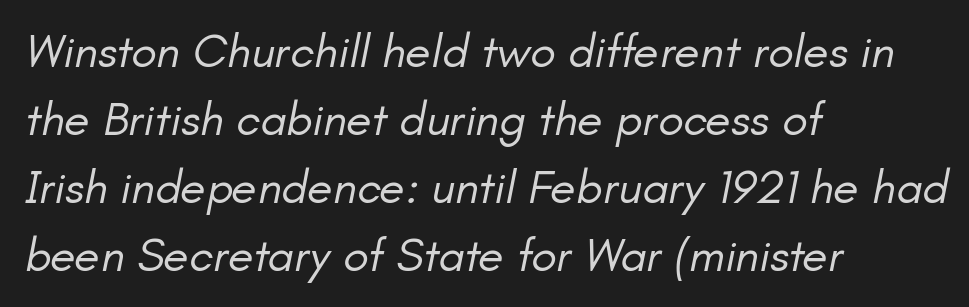
{"italic": "yes", "lean": "right", "slant_degrees": 11, "bold": "no", "weight": "regular", "width": "normal", "stroke_contrast": "low", "x_height": "small", "monospaced": "no", "underline": "no", "align": "left", "line_spacing": "normal", "line_spacing_ratio": 1.45, "letter_spacing": "normal", "letter_spacing_em": 0.0, "glyph_px": 47}
